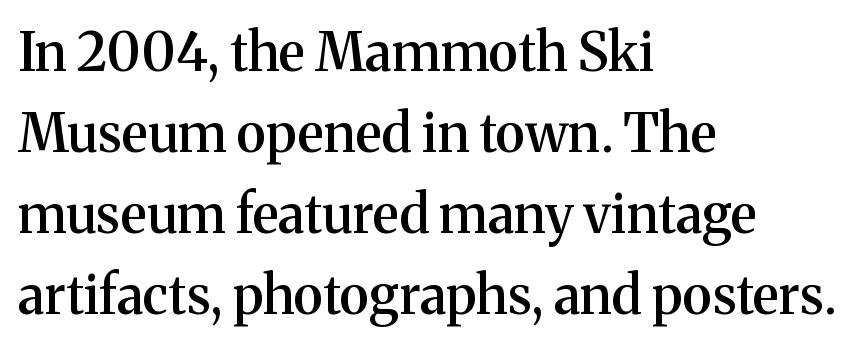
Q: Is the text bold? A: Semi-bold.
Q: Is the text italic (slanted)? A: No, it is upright.
Q: Is the typeface a serif or a sans-serif typeface? A: Serif.
Q: Is the text underlined? A: No.
Q: How is the paragraph aligned? A: Left-aligned.
Q: Is the spacing between letters normal or unusually wide? A: Normal.
Q: Is the spacing between lines tight, normal or loose? A: Normal.
Q: Width (condensed, normal, or wide)? A: Normal.
Q: Stroke contrast? A: Medium.
Q: x-height? A: Medium.
Q: Monospaced? A: No.
